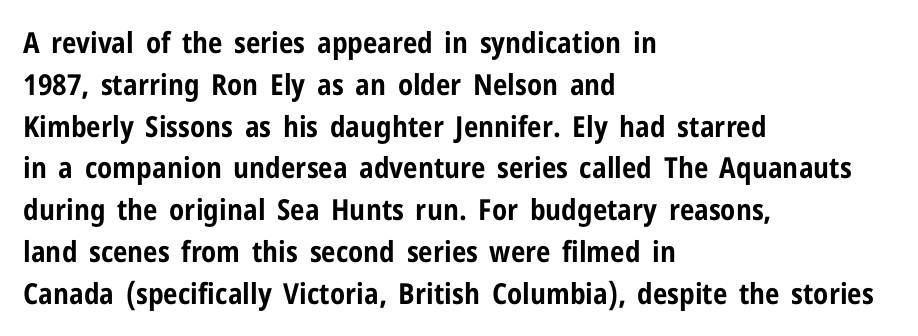
The image shows 29 px bold, condensed sans-serif type, upright; set left-aligned, normal line spacing (1.44x), normal letter spacing, not underlined; low stroke contrast and a medium x-height.
